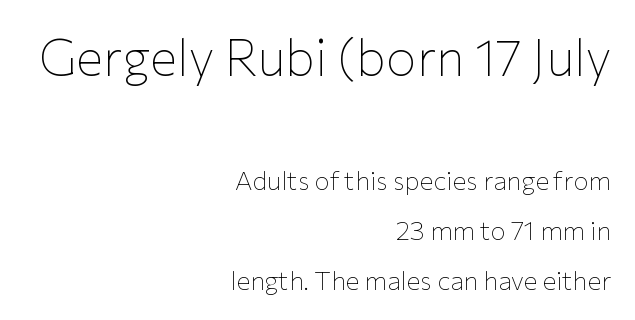
The image shows 51 px thin sans-serif type, upright; set right-aligned, loose line spacing (1.92x), normal letter spacing, not underlined; the first (top) block is 1.96x larger; low stroke contrast and a medium x-height.
